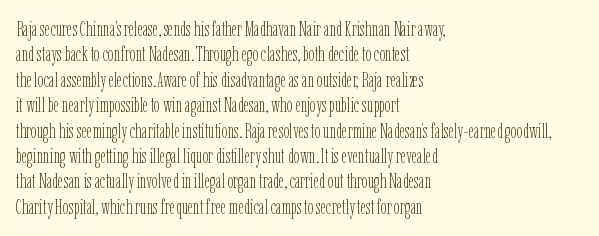
A bare baseline throughout the passage. Line beginnings align vertically; line endings do not. This sample uses plain, unmodified letter spacing. Posture: straight, roman, zero tilt. Is this a heavy cut? Hardly; it is regular or lighter.
